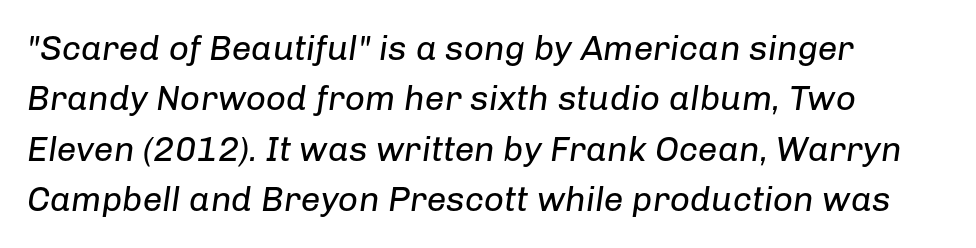
Q: Is the text bold? A: No.
Q: Is the text italic (slanted)? A: Yes, it leans right by about 8 degrees.
Q: Is the text underlined? A: No.
Q: How is the paragraph aligned? A: Left-aligned.
Q: Is the spacing between letters normal or unusually wide? A: Normal.
Q: Is the spacing between lines tight, normal or loose? A: Normal.
Q: Width (condensed, normal, or wide)? A: Normal.
Q: Stroke contrast? A: Low.
Q: x-height? A: Medium.
Q: Monospaced? A: No.
